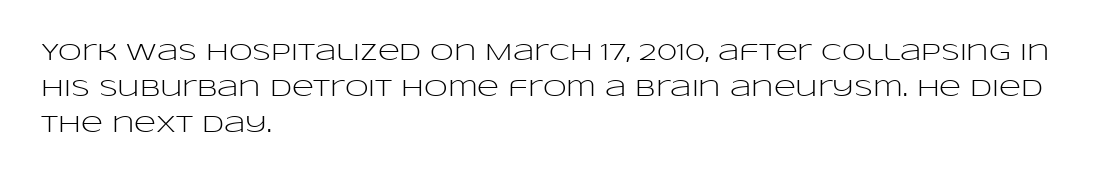
There is no visible air inserted between adjacent glyphs. The rendering anchors every line to the left-hand side. Counters stay open thanks to moderate or lighter strokes. Is there much room between lines? A standard amount, neither cramped nor airy. Type without underlining.
